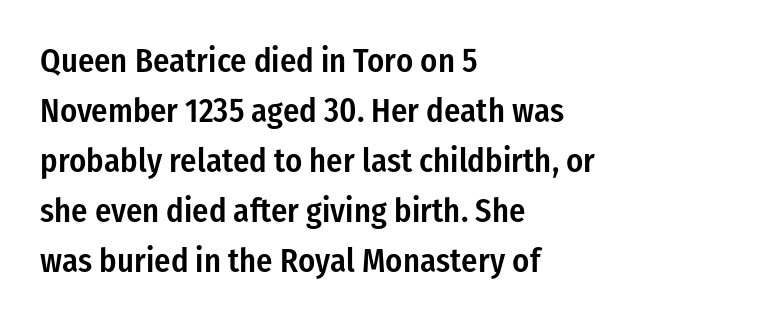
Notice how the stems are strictly vertical — no italics here. The paragraph shown leans on its left margin. Typographic density is moderately raised because the face is semibold. Tracking here is standard; glyphs follow each other at the usual distance.
